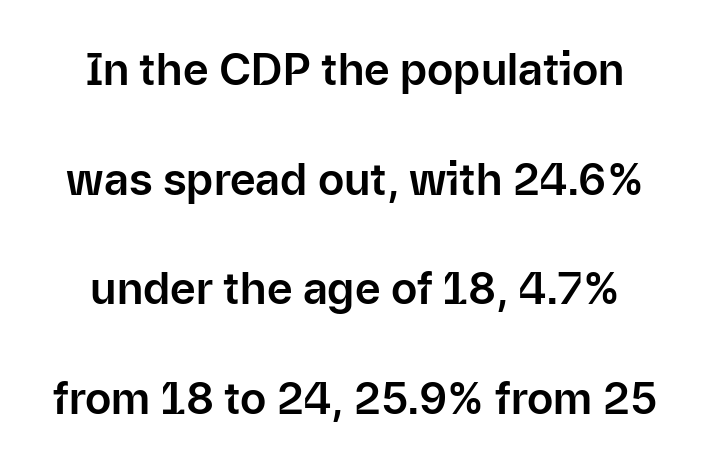
The image shows 44 px sans-serif type, upright; set loose line spacing (2.49x), normal letter spacing, not underlined; low stroke contrast and a medium x-height.
